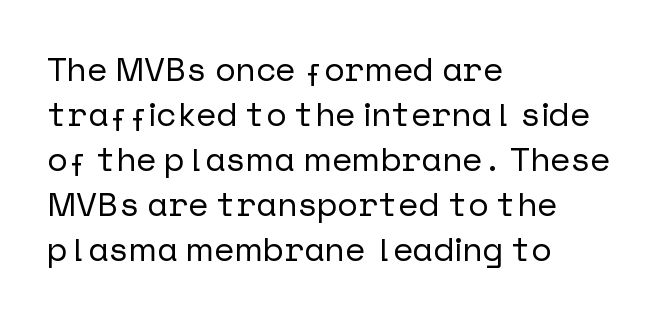
The image shows 34 px sans-serif type, upright; set left-aligned, normal line spacing (1.32x), normal letter spacing, not underlined; low stroke contrast and a medium x-height.
